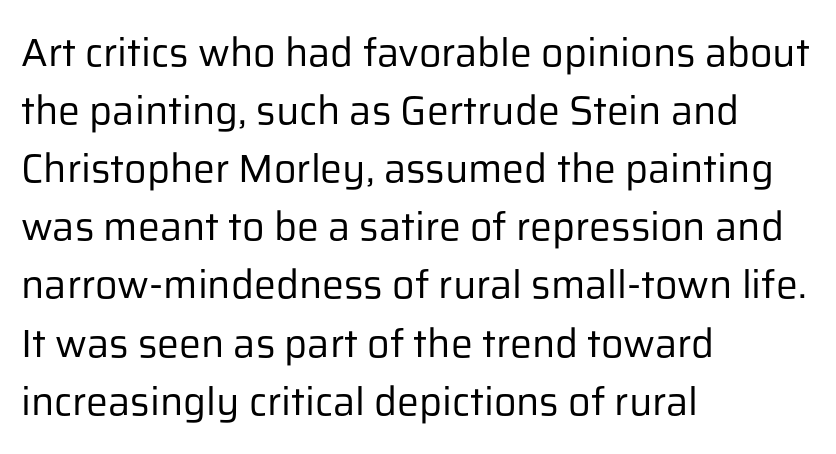
{"serif": "no", "italic": "no", "bold": "no", "weight": "regular", "width": "normal", "stroke_contrast": "low", "x_height": "medium", "monospaced": "no", "underline": "no", "align": "left", "line_spacing": "normal", "line_spacing_ratio": 1.49, "letter_spacing": "normal", "letter_spacing_em": 0.0, "glyph_px": 39}
